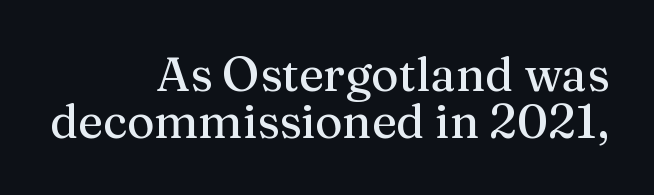
{"serif": "yes", "italic": "no", "width": "normal", "stroke_contrast": "medium", "x_height": "medium", "monospaced": "no", "underline": "no", "align": "right", "line_spacing": "tight", "line_spacing_ratio": 1.0, "letter_spacing": "normal", "letter_spacing_em": 0.0, "glyph_px": 47}
